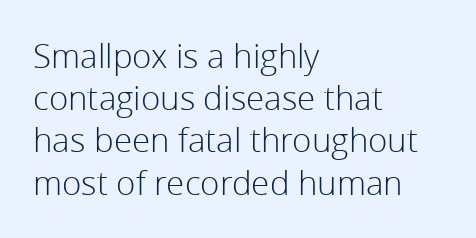
The image shows 33 px light sans-serif type, upright; set left-aligned, normal line spacing (1.28x), normal letter spacing, not underlined; low stroke contrast and a medium x-height.
